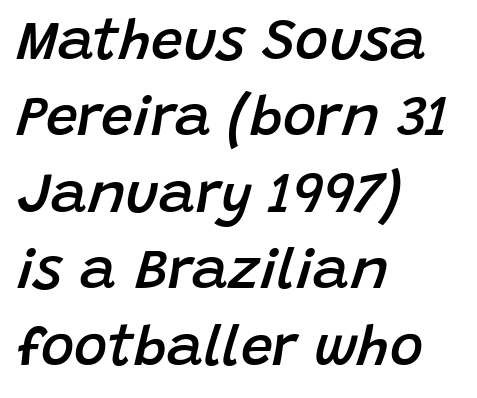
The image shows 57 px semibold type, italic (leaning right); set left-aligned, normal line spacing (1.34x), normal letter spacing, not underlined; low stroke contrast and a large x-height.
